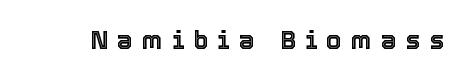
{"italic": "no", "underline": "no", "letter_spacing": "wide", "letter_spacing_em": 0.37, "glyph_px": 25}
